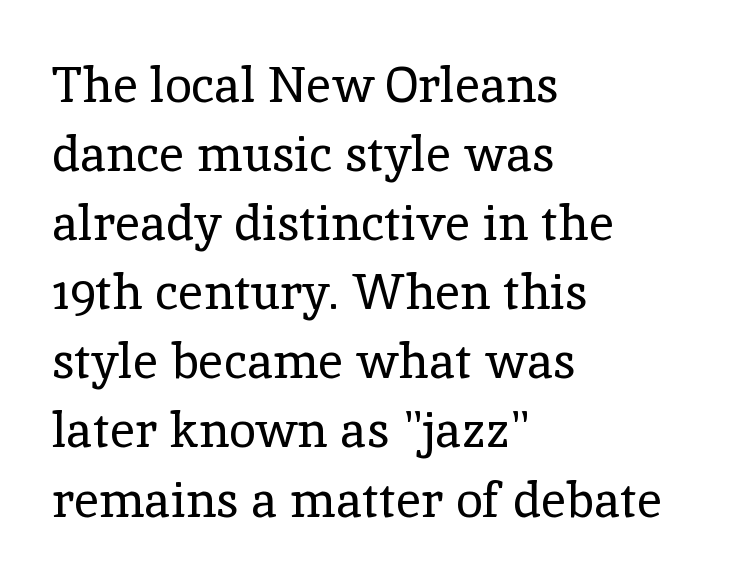
{"serif": "yes", "italic": "no", "bold": "no", "weight": "regular", "width": "normal", "x_height": "medium", "monospaced": "no", "underline": "no", "align": "left", "line_spacing": "normal", "line_spacing_ratio": 1.41, "letter_spacing": "normal", "letter_spacing_em": 0.0, "glyph_px": 49}
